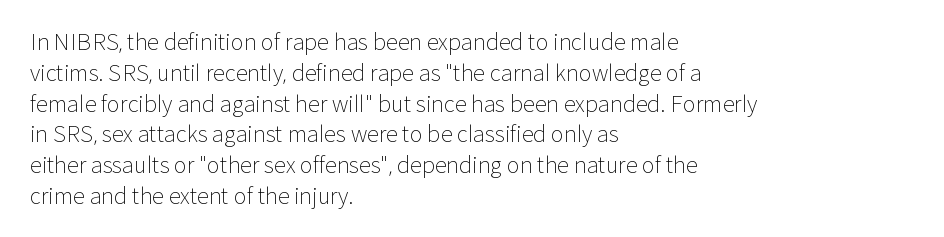
The image shows 22 px text type, upright; set left-aligned, normal line spacing (1.4x), normal letter spacing, not underlined.
